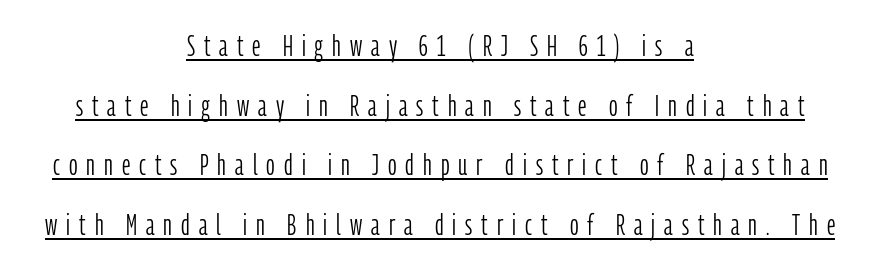
Words appear elongated and porous because spacing is wide. Leading is clearly above the norm, producing a sparse column. The glyphs in this specimen are sans serif. The passage shown is not bold in any degree.
